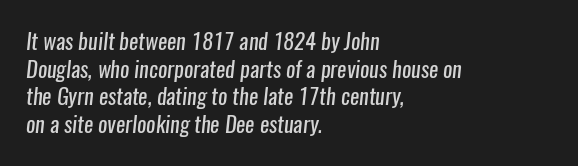
The paragraph has a hard left edge and a soft right edge. The face used here is rendered with its standard letterfit. Heaviness? Minimal to ordinary, like unemphasized prose. The foot of each line stays bare and open.
